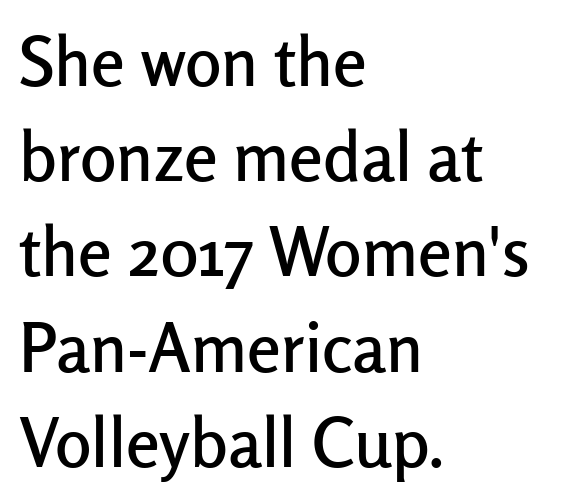
Q: Is the text italic (slanted)? A: No, it is upright.
Q: Is the typeface a serif or a sans-serif typeface? A: Sans-serif.
Q: Is the text underlined? A: No.
Q: How is the paragraph aligned? A: Left-aligned.
Q: Is the spacing between letters normal or unusually wide? A: Normal.
Q: Is the spacing between lines tight, normal or loose? A: Normal.
Q: Width (condensed, normal, or wide)? A: Normal.
Q: Stroke contrast? A: Low.
Q: x-height? A: Medium.
Q: Monospaced? A: No.
